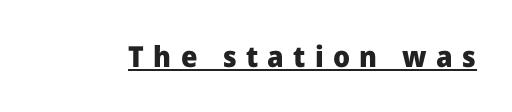
Q: Is the text bold? A: Yes.
Q: Is the text italic (slanted)? A: No, it is upright.
Q: Is the typeface a serif or a sans-serif typeface? A: Sans-serif.
Q: Is the text underlined? A: Yes.
Q: Is the spacing between letters normal or unusually wide? A: Unusually wide.
Q: Width (condensed, normal, or wide)? A: Normal.
Q: Stroke contrast? A: Low.
Q: x-height? A: Medium.
Q: Monospaced? A: No.
